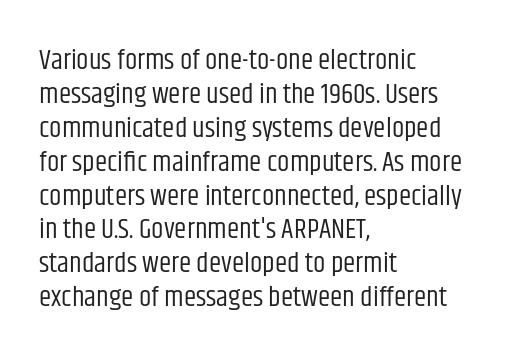
The image shows 28 px regular-weight, condensed sans-serif type, upright; set left-aligned, line spacing 1.21x, normal letter spacing, not underlined; low stroke contrast and a large x-height.
